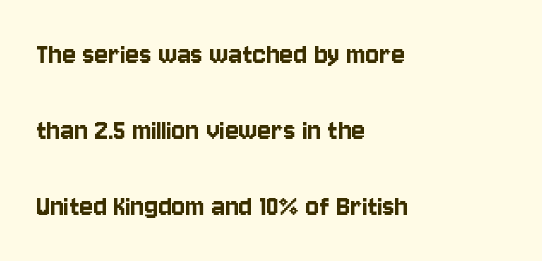
Q: Is the text italic (slanted)? A: No, it is upright.
Q: Is the typeface a serif or a sans-serif typeface? A: Sans-serif.
Q: Is the text underlined? A: No.
Q: How is the paragraph aligned? A: Left-aligned.
Q: Is the spacing between letters normal or unusually wide? A: Normal.
Q: Is the spacing between lines tight, normal or loose? A: Loose.
Q: Width (condensed, normal, or wide)? A: Condensed.
Q: Stroke contrast? A: Low.
Q: x-height? A: Large.
Q: Monospaced? A: No.
